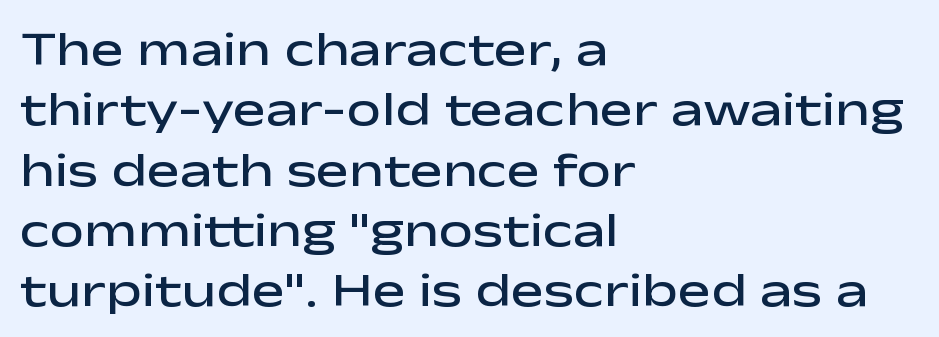
The image shows 49 px semibold, wide sans-serif type, upright; set left-aligned, line spacing 1.23x, normal letter spacing, not underlined; low stroke contrast and a medium x-height.
